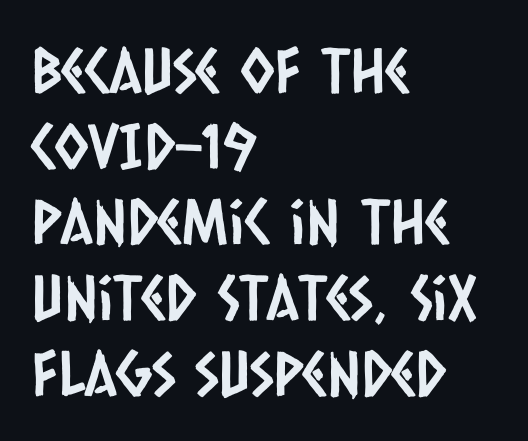
{"serif": "no", "width": "condensed", "stroke_contrast": "low", "x_height": "large", "monospaced": "no", "underline": "no", "align": "left", "line_spacing_ratio": 1.22, "letter_spacing": "normal", "letter_spacing_em": 0.0, "glyph_px": 62}
